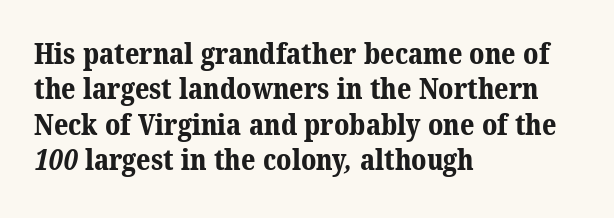
{"serif": "yes", "bold": "yes", "weight": "bold", "width": "normal", "stroke_contrast": "medium", "x_height": "medium", "monospaced": "no", "underline": "no", "align": "left", "line_spacing": "normal", "line_spacing_ratio": 1.26, "letter_spacing": "normal", "letter_spacing_em": 0.0, "glyph_px": 28}
